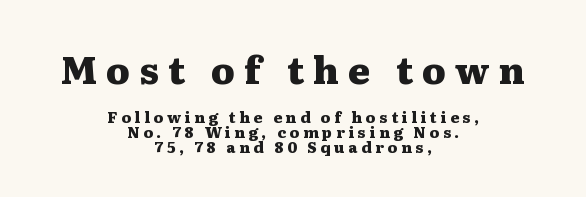
Reading down the column, the eye jumps only a short way to each next line. Font category for this specimen: serif. A roman cut, with each character standing at attention. Of the two passages, the one on top uses the larger point size. A full-strength bold gives these letters their thick strokes. Loose tracking; the words dissolve into strings of separated letters.
